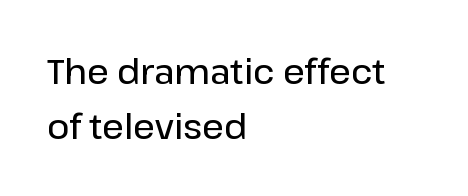
{"serif": "no", "italic": "no", "bold": "semi", "weight": "semibold", "width": "normal", "stroke_contrast": "low", "x_height": "medium", "monospaced": "no", "underline": "no", "align": "left", "line_spacing": "normal", "line_spacing_ratio": 1.61, "letter_spacing": "normal", "letter_spacing_em": 0.0, "glyph_px": 34}
